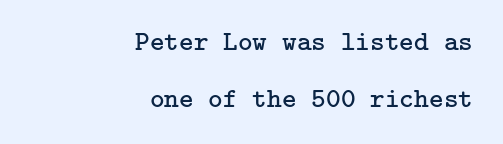
The image shows 28 px regular-weight serif type, upright; set right-aligned, loose line spacing (2.02x), normal letter spacing, not underlined; low stroke contrast and a medium x-height.
